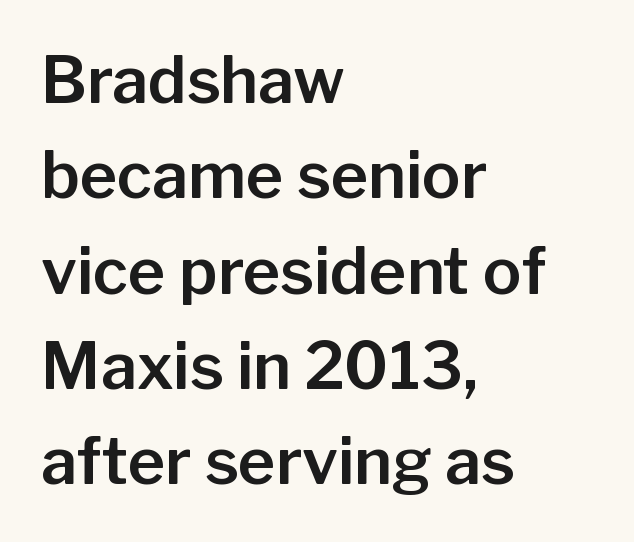
Compared with a centered layout, this one pins lines to the left instead. Compared with typical body copy, the letter spacing here is the same. The string is rendered with underlining switched off. If you drew a line through each stem, it would be perfectly vertical. Character widths vary here, with narrow letters taking less room than wide ones.
